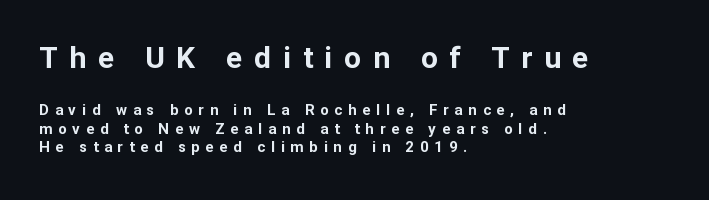
{"serif": "no", "italic": "no", "bold": "yes", "weight": "bold", "width": "normal", "stroke_contrast": "low", "x_height": "medium", "monospaced": "no", "underline": "no", "align": "left", "line_spacing_ratio": 1.24, "letter_spacing": "wide", "letter_spacing_em": 0.39, "larger_block": "first", "size_ratio": 2.0, "glyph_px": 30}
